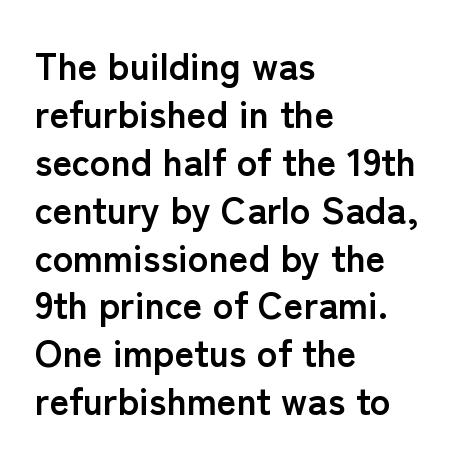
The image shows 38 px semibold sans-serif type, upright; set left-aligned, normal line spacing (1.26x), normal letter spacing, not underlined; low stroke contrast and a medium x-height.
